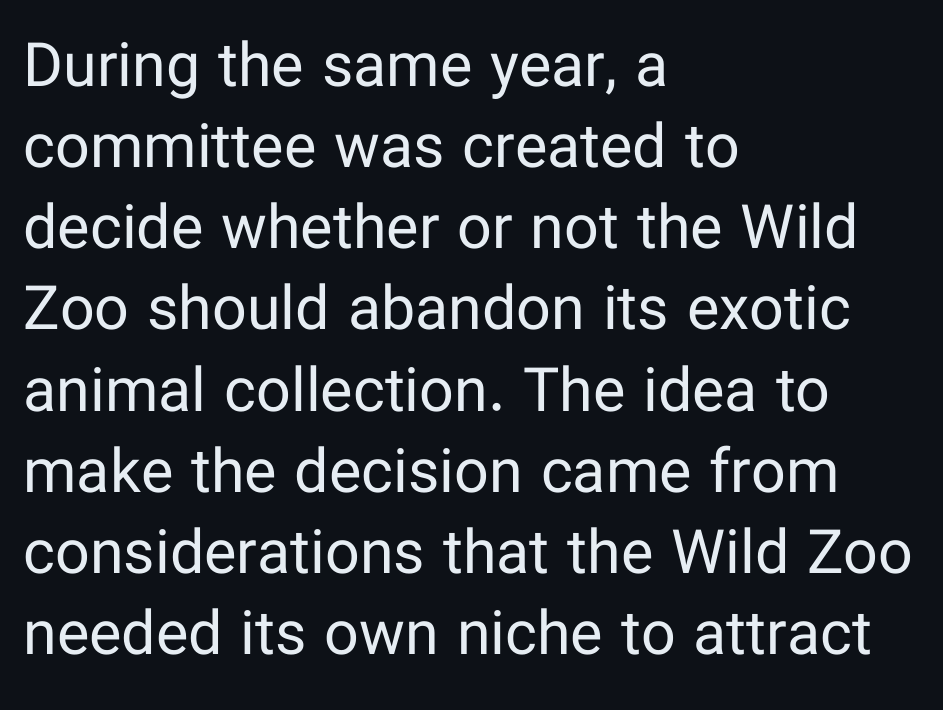
Q: Is the text bold? A: No.
Q: Is the text italic (slanted)? A: No, it is upright.
Q: Is the typeface a serif or a sans-serif typeface? A: Sans-serif.
Q: Is the text underlined? A: No.
Q: How is the paragraph aligned? A: Left-aligned.
Q: Is the spacing between letters normal or unusually wide? A: Normal.
Q: Is the spacing between lines tight, normal or loose? A: Normal.
Q: Width (condensed, normal, or wide)? A: Normal.
Q: Stroke contrast? A: Low.
Q: x-height? A: Medium.
Q: Monospaced? A: No.
